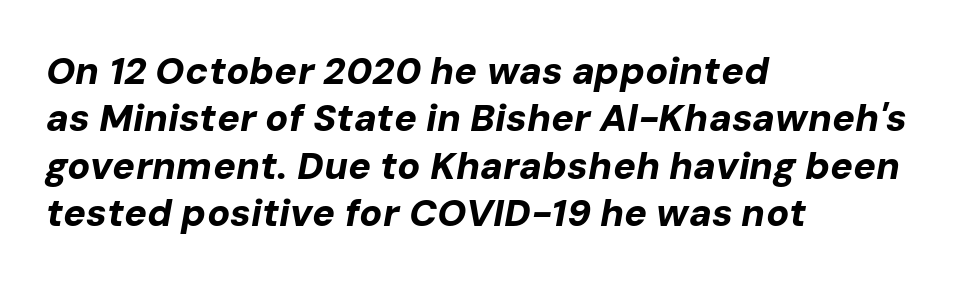
Q: Is the text bold? A: Yes.
Q: Is the text italic (slanted)? A: Yes, it leans right by about 10 degrees.
Q: Is the text underlined? A: No.
Q: How is the paragraph aligned? A: Left-aligned.
Q: Is the spacing between letters normal or unusually wide? A: Normal.
Q: Is the spacing between lines tight, normal or loose? A: Normal.
Q: Width (condensed, normal, or wide)? A: Normal.
Q: Stroke contrast? A: Low.
Q: x-height? A: Medium.
Q: Monospaced? A: No.
